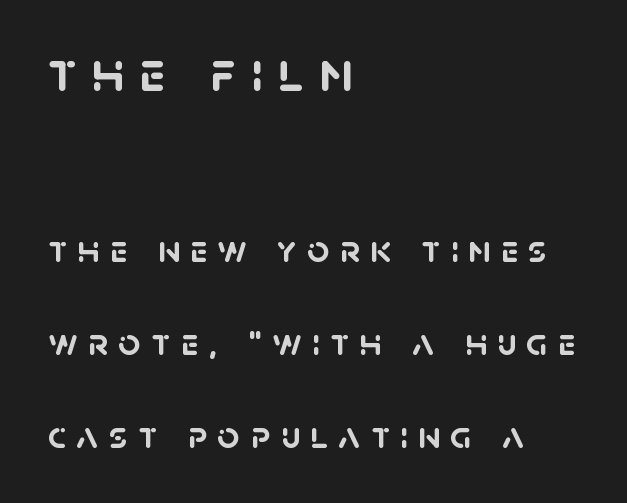
The vertical gap from one line to the next is large. Top chunk: large. Bottom chunk: small. Typographically, this falls in the sans-serif category. Check under the words: just untouched page. Strokes here are thick enough to call this a true bold. Casual observation: everything's shoved over to the left.
